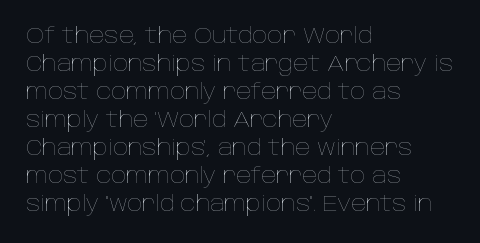
The image shows 21 px text type, upright; set left-aligned, normal line spacing (1.33x), normal letter spacing, not underlined.
